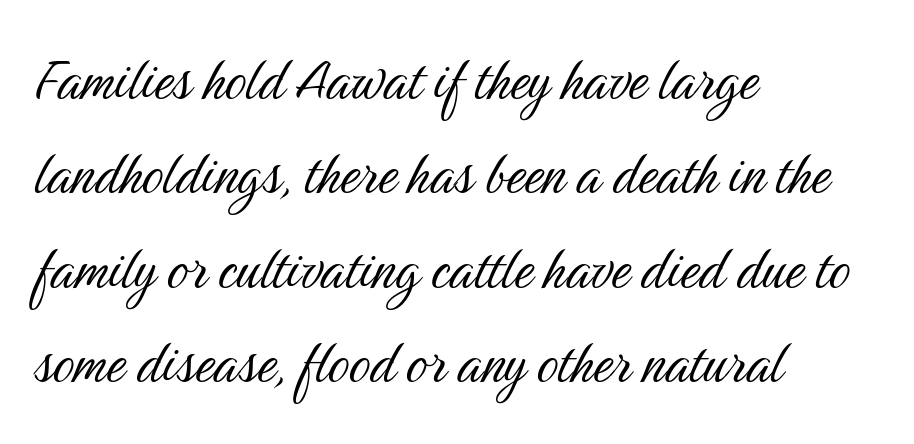
The image shows 67 px light, condensed sans-serif type; set left-aligned, normal line spacing (1.41x), normal letter spacing, not underlined; medium stroke contrast and a medium x-height.
